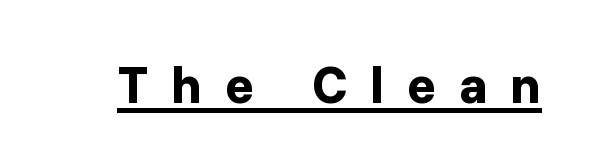
Proportional: the letters do not fall into vertical columns. Every word sits above its own underline. The tracking jumps out immediately: characters are airy and widely separated. A dark, heavy texture on the line: the type is bold. In terms of letterform style, serifs are entirely absent. Upright lettering throughout.
